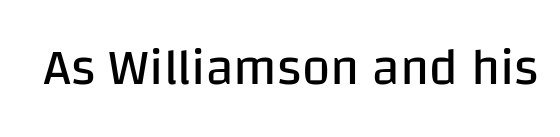
{"serif": "no", "italic": "no", "bold": "no", "weight": "regular", "width": "normal", "stroke_contrast": "low", "x_height": "large", "monospaced": "no", "underline": "no", "letter_spacing": "normal", "letter_spacing_em": 0.0, "glyph_px": 51}
